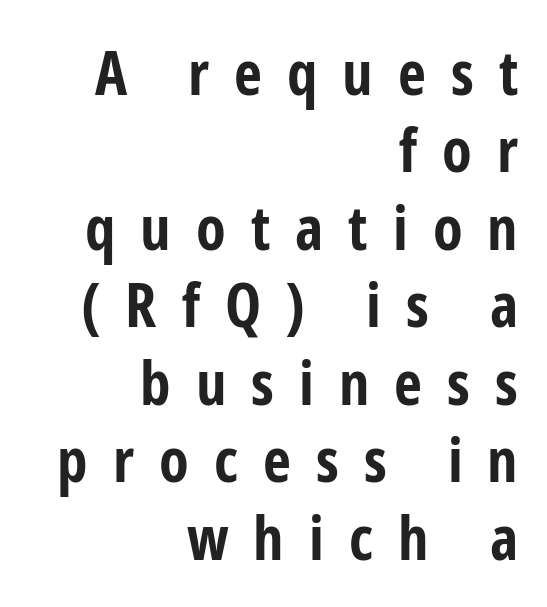
Q: Is the text bold? A: Yes.
Q: Is the text italic (slanted)? A: No, it is upright.
Q: Is the typeface a serif or a sans-serif typeface? A: Sans-serif.
Q: Is the text underlined? A: No.
Q: How is the paragraph aligned? A: Right-aligned.
Q: Is the spacing between letters normal or unusually wide? A: Unusually wide.
Q: Is the spacing between lines tight, normal or loose? A: Normal.
Q: Width (condensed, normal, or wide)? A: Condensed.
Q: Stroke contrast? A: Low.
Q: x-height? A: Medium.
Q: Monospaced? A: No.
